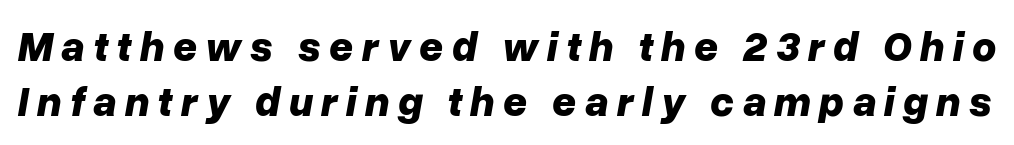
It's the slanting kind of type. A normal amount of white space separates one row of letters from the next. Each row of text sits above clean, open space. Does the weight exceed regular? Yes, all the way to bold. The face used here is proportionally spaced, like ordinary book or web type.
